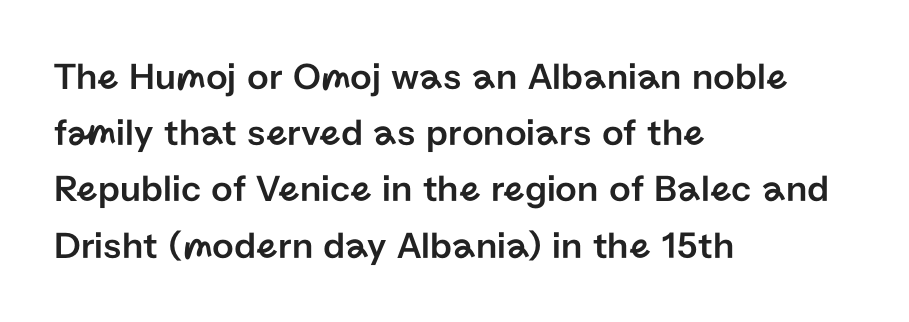
These lines keep a tight, regular rhythm from letter to letter. One-word summary of the alignment: left. The font family rendered here belongs to the sans-serif group. Looks like regular typesetting: each glyph gets only the width it needs.
